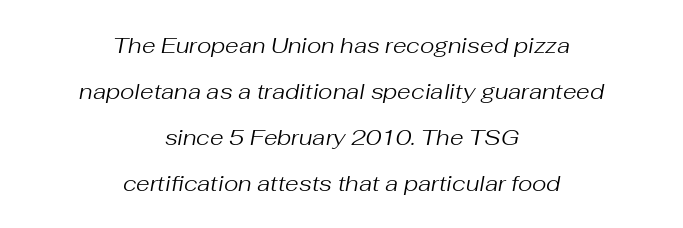
The rag falls on both sides of this text block equally. The letters are slanted; this is an italic face. Descender tails drop into unmarked territory. Students, observe: this is what heavily led, spacious text looks like.
